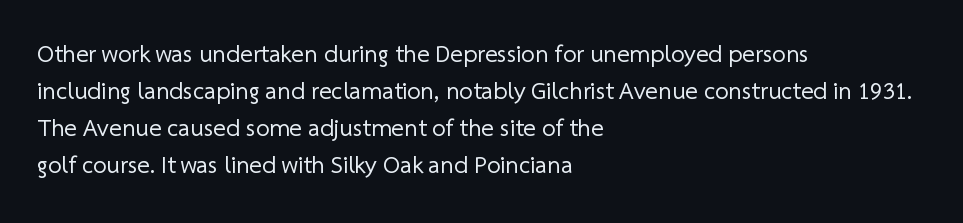
{"bold": "no", "underline": "no", "align": "left", "line_spacing": "normal", "line_spacing_ratio": 1.54, "letter_spacing": "normal", "letter_spacing_em": 0.0, "glyph_px": 24}
